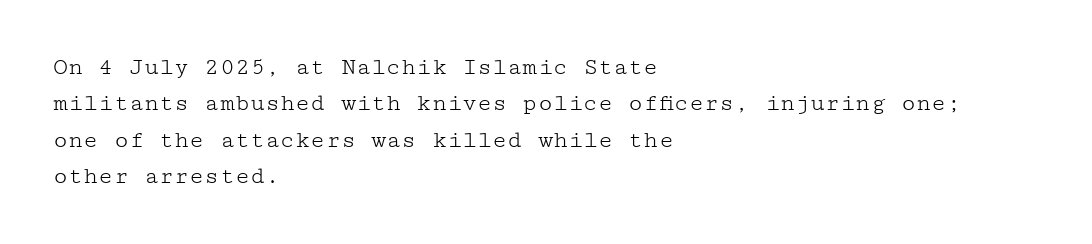
{"italic": "no", "bold": "no", "underline": "no", "align": "left", "line_spacing": "normal", "line_spacing_ratio": 1.46, "letter_spacing": "normal", "letter_spacing_em": 0.0, "glyph_px": 25}
